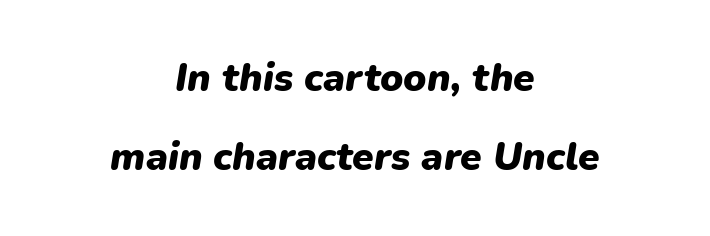
The image shows 39 px heavy type, italic (leaning right); set centered, loose line spacing (2.03x), normal letter spacing, not underlined; low stroke contrast and a medium x-height.
